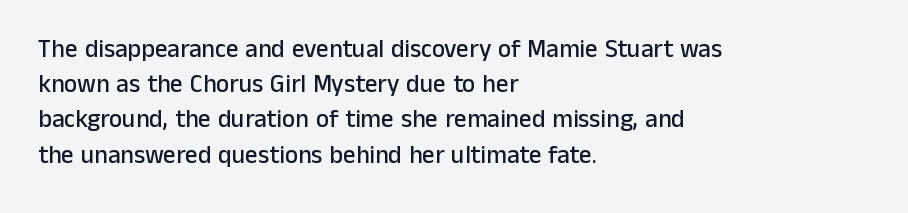
Posture: straight, roman, zero tilt. This rendering uses left alignment, leaving the right contour irregular. This sample keeps an unexceptional amount of space between lines. Bare-footed words on every line.
